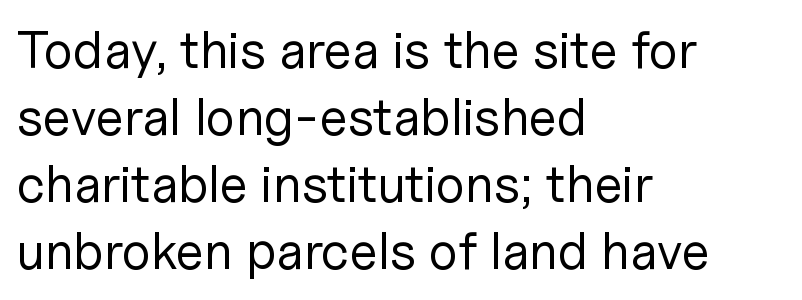
Q: Is the text bold? A: No.
Q: Is the text italic (slanted)? A: No, it is upright.
Q: Is the typeface a serif or a sans-serif typeface? A: Sans-serif.
Q: Is the text underlined? A: No.
Q: How is the paragraph aligned? A: Left-aligned.
Q: Is the spacing between letters normal or unusually wide? A: Normal.
Q: Is the spacing between lines tight, normal or loose? A: Normal.
Q: Width (condensed, normal, or wide)? A: Normal.
Q: Stroke contrast? A: Low.
Q: x-height? A: Medium.
Q: Monospaced? A: No.
